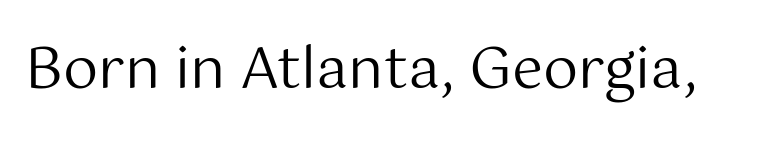
The image shows 56 px regular-weight sans-serif type, upright; set normal letter spacing, not underlined; medium stroke contrast and a medium x-height.
